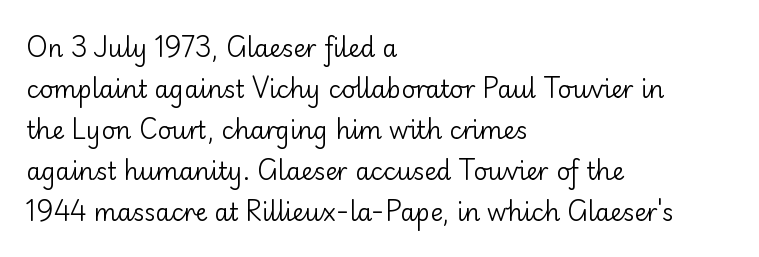
The image shows 24 px text type, upright; set left-aligned, line spacing 1.71x, normal letter spacing, not underlined.
